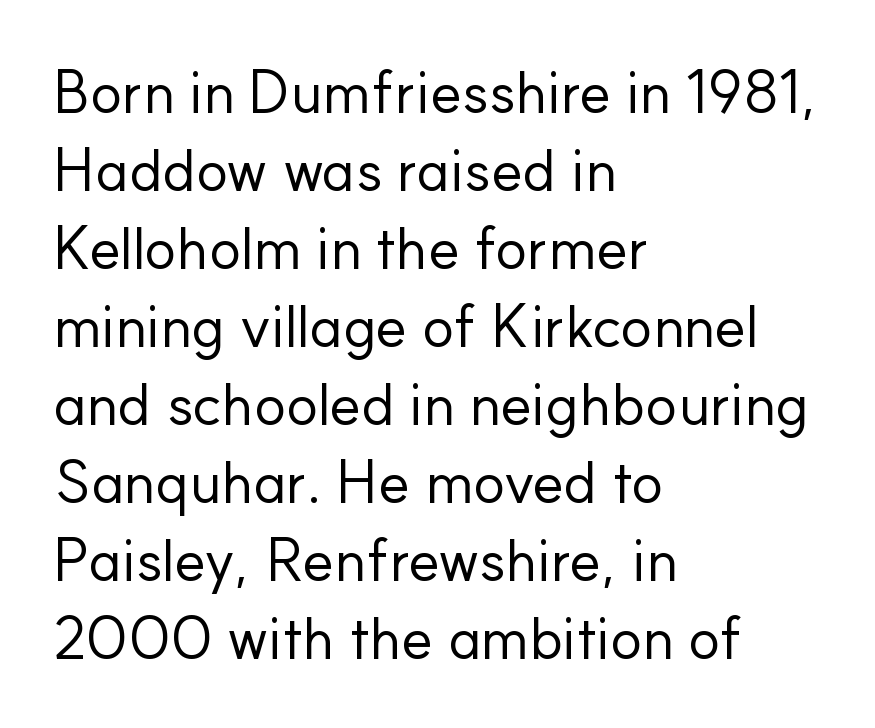
The image shows 60 px regular-weight sans-serif type, upright; set left-aligned, normal line spacing (1.3x), normal letter spacing, not underlined; low stroke contrast and a small x-height.
